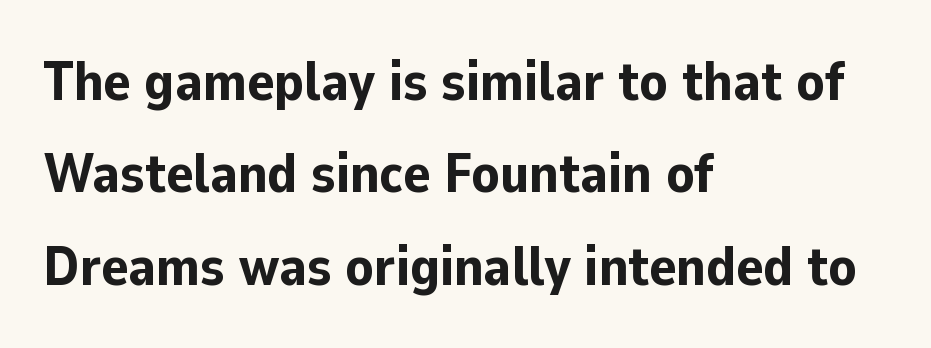
{"serif": "no", "italic": "no", "bold": "yes", "weight": "bold", "width": "normal", "stroke_contrast": "low", "x_height": "medium", "monospaced": "no", "underline": "no", "align": "left", "line_spacing": "normal", "line_spacing_ratio": 1.65, "letter_spacing": "normal", "letter_spacing_em": 0.0, "glyph_px": 56}
